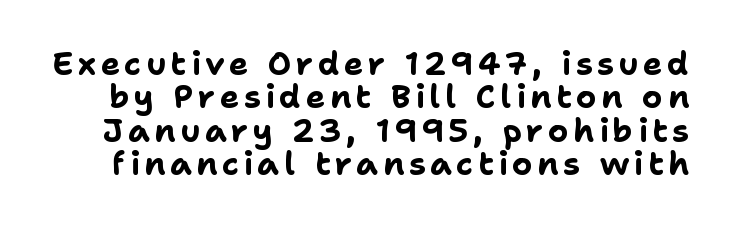
Q: Is the text bold? A: Yes.
Q: Is the text italic (slanted)? A: No, it is upright.
Q: Is the typeface a serif or a sans-serif typeface? A: Sans-serif.
Q: Is the text underlined? A: No.
Q: Is the spacing between lines tight, normal or loose? A: Tight.
Q: Width (condensed, normal, or wide)? A: Normal.
Q: Stroke contrast? A: Low.
Q: x-height? A: Medium.
Q: Monospaced? A: No.
